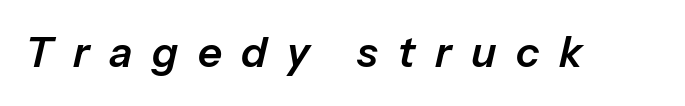
Q: Is the text italic (slanted)? A: Yes, it leans right by about 13 degrees.
Q: Is the text underlined? A: No.
Q: Is the spacing between letters normal or unusually wide? A: Unusually wide.
Q: Width (condensed, normal, or wide)? A: Normal.
Q: Stroke contrast? A: Low.
Q: x-height? A: Medium.
Q: Monospaced? A: No.
